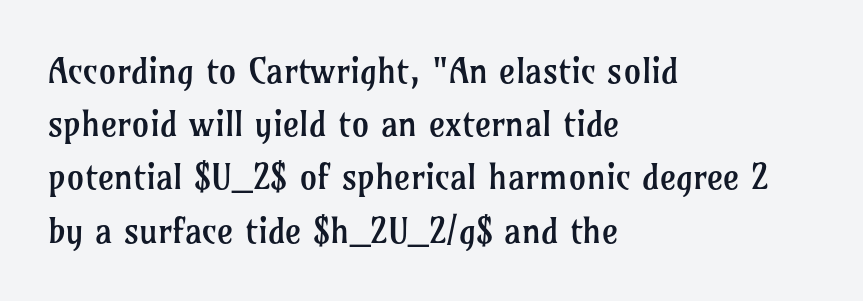
The image shows 35 px regular-weight serif type, upright; set left-aligned, normal line spacing (1.52x), normal letter spacing, not underlined; low stroke contrast and a medium x-height.
